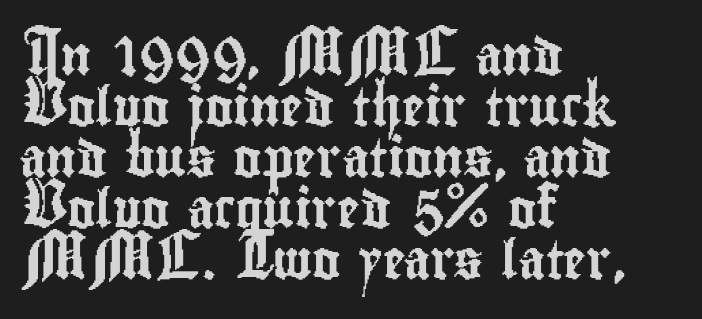
{"serif": "no", "italic": "no", "width": "condensed", "stroke_contrast": "low", "x_height": "small", "monospaced": "no", "underline": "no", "align": "left", "line_spacing": "normal", "line_spacing_ratio": 1.34, "letter_spacing": "normal", "letter_spacing_em": 0.0, "glyph_px": 38}
